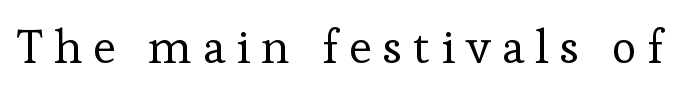
Q: Is the text bold? A: No.
Q: Is the text italic (slanted)? A: No, it is upright.
Q: Is the typeface a serif or a sans-serif typeface? A: Serif.
Q: Is the text underlined? A: No.
Q: Is the spacing between letters normal or unusually wide? A: Unusually wide.
Q: Width (condensed, normal, or wide)? A: Normal.
Q: Stroke contrast? A: Low.
Q: x-height? A: Medium.
Q: Monospaced? A: No.
